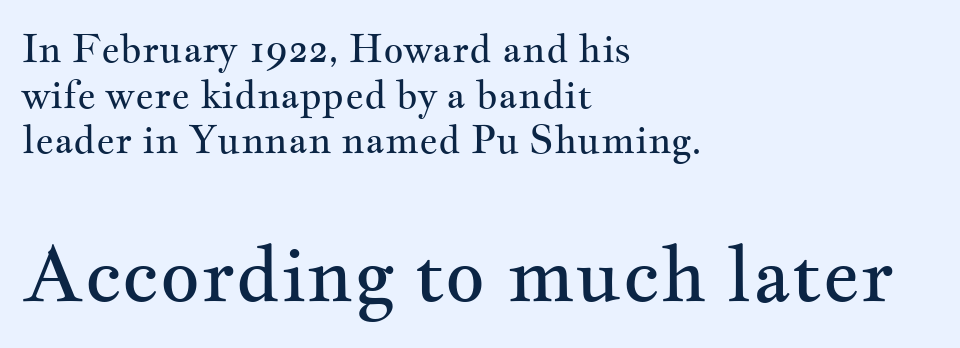
Q: Is the text bold? A: No.
Q: Is the text italic (slanted)? A: No, it is upright.
Q: Is the typeface a serif or a sans-serif typeface? A: Serif.
Q: Is the text underlined? A: No.
Q: How is the paragraph aligned? A: Left-aligned.
Q: Is the spacing between letters normal or unusually wide? A: Normal.
Q: Which block of text is set in a larger size, the first (top) or the second (bottom)? A: The second (bottom) one.
Q: Width (condensed, normal, or wide)? A: Wide.
Q: Stroke contrast? A: Medium.
Q: x-height? A: Small.
Q: Monospaced? A: No.
